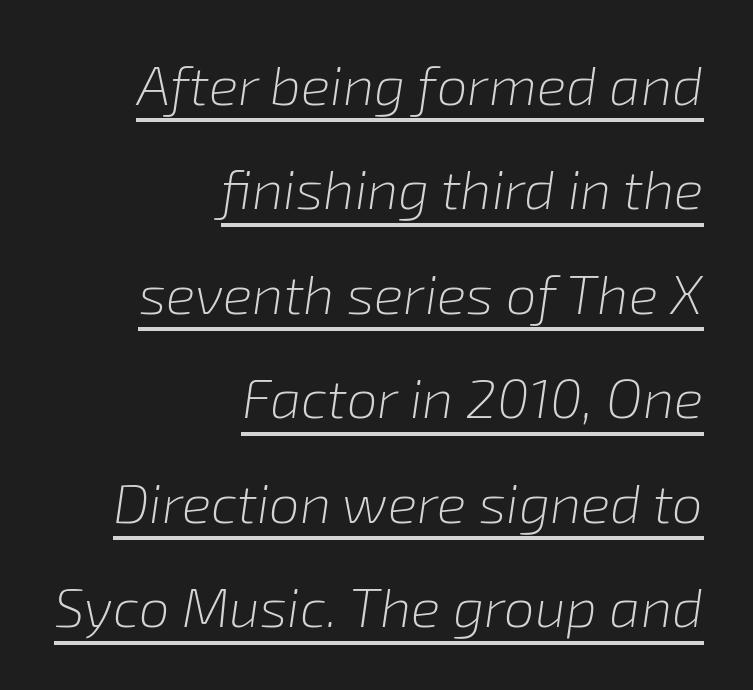
The string is rendered with underlining switched on. The block of text is sparse from top to bottom, with ample space between rows. Right-aligned paragraph, ragged on the left. These lines keep a tight, regular rhythm from letter to letter.
